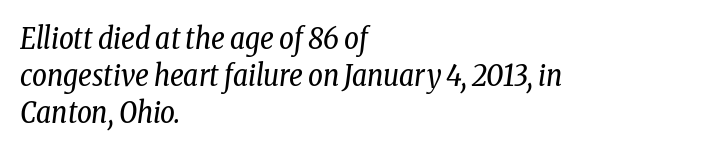
Q: Is the text bold? A: No.
Q: Is the text italic (slanted)? A: Yes, it leans right by about 8 degrees.
Q: Is the typeface a serif or a sans-serif typeface? A: Serif.
Q: Is the text underlined? A: No.
Q: How is the paragraph aligned? A: Left-aligned.
Q: Is the spacing between letters normal or unusually wide? A: Normal.
Q: Is the spacing between lines tight, normal or loose? A: Normal.
Q: Width (condensed, normal, or wide)? A: Condensed.
Q: Stroke contrast? A: Low.
Q: x-height? A: Medium.
Q: Monospaced? A: No.
